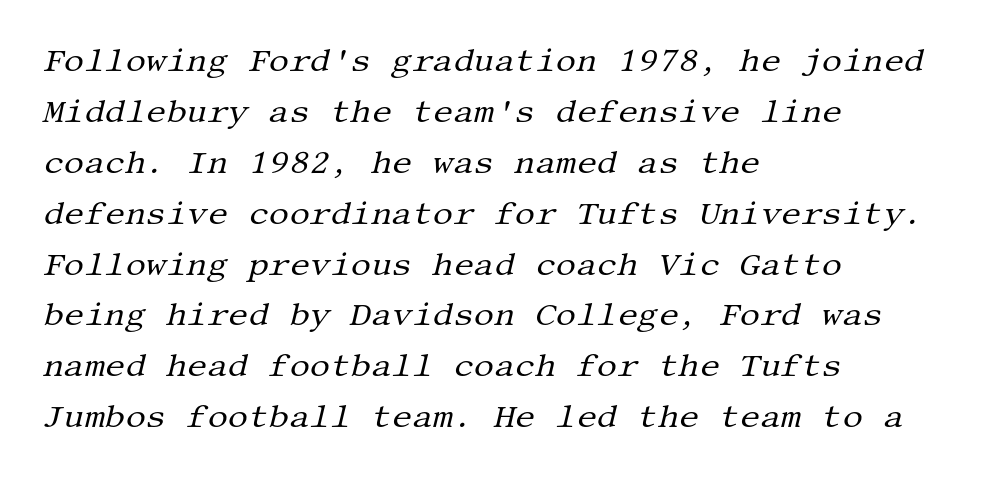
The image shows 32 px regular-weight serif type, italic (leaning right); set left-aligned, normal line spacing (1.59x), normal letter spacing, not underlined; medium stroke contrast and a large x-height.
